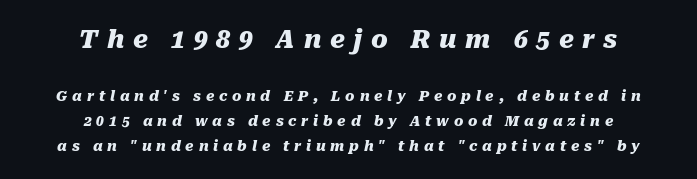
{"italic": "yes", "lean": "right", "slant_degrees": 10, "bold": "yes", "underline": "no", "align": "center", "line_spacing_ratio": 1.77, "letter_spacing": "wide", "letter_spacing_em": 0.34, "larger_block": "first", "size_ratio": 1.79, "glyph_px": 25}
